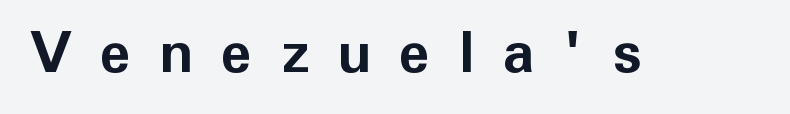
The image shows 57 px bold sans-serif type, upright; set unusually wide letter spacing (+0.49 em), not underlined; low stroke contrast and a medium x-height.
